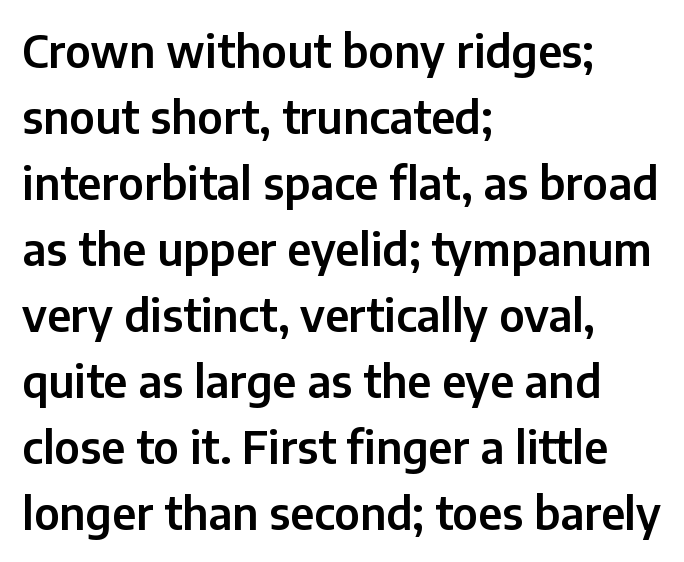
Q: Is the text italic (slanted)? A: No, it is upright.
Q: Is the typeface a serif or a sans-serif typeface? A: Sans-serif.
Q: Is the text underlined? A: No.
Q: How is the paragraph aligned? A: Left-aligned.
Q: Is the spacing between letters normal or unusually wide? A: Normal.
Q: Is the spacing between lines tight, normal or loose? A: Normal.
Q: Width (condensed, normal, or wide)? A: Normal.
Q: Stroke contrast? A: Low.
Q: x-height? A: Medium.
Q: Monospaced? A: No.
